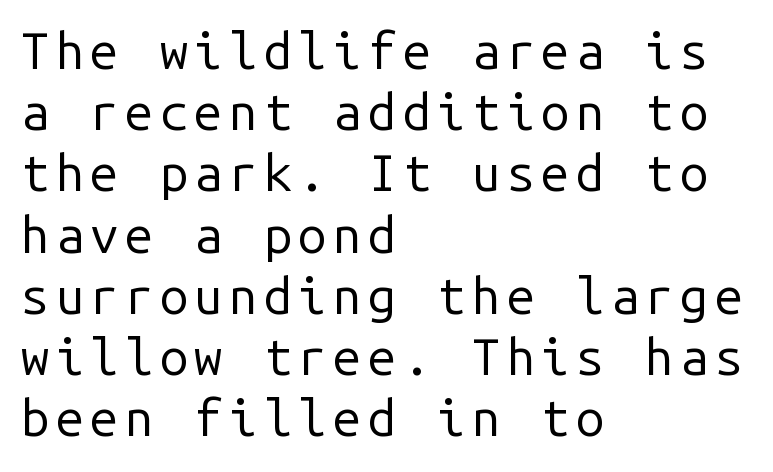
The image shows 51 px regular-weight sans-serif type, upright, monospaced; set left-aligned, line spacing 1.2x, not underlined; low stroke contrast and a medium x-height.
